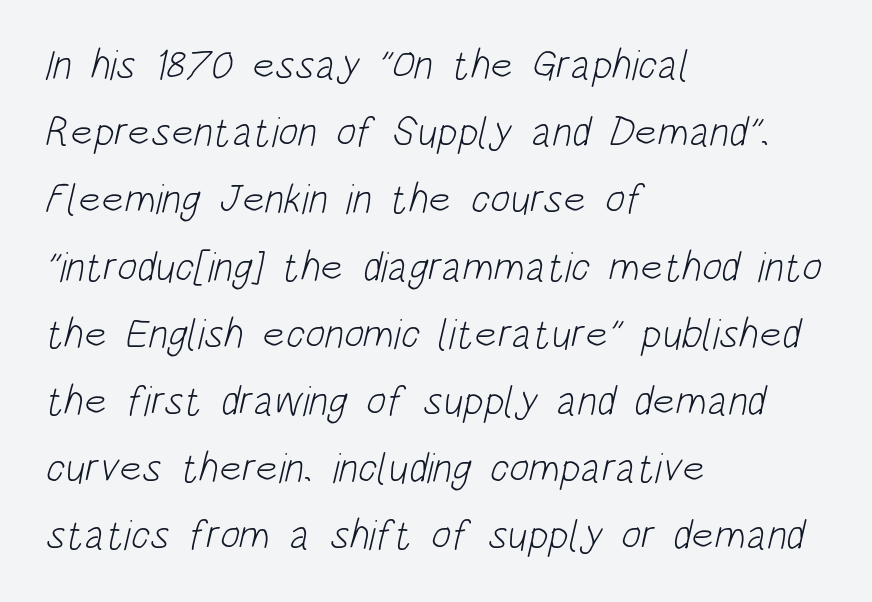
The image shows 42 px light, condensed sans-serif type; set left-aligned, normal line spacing (1.6x), normal letter spacing, not underlined; low stroke contrast and a large x-height.
